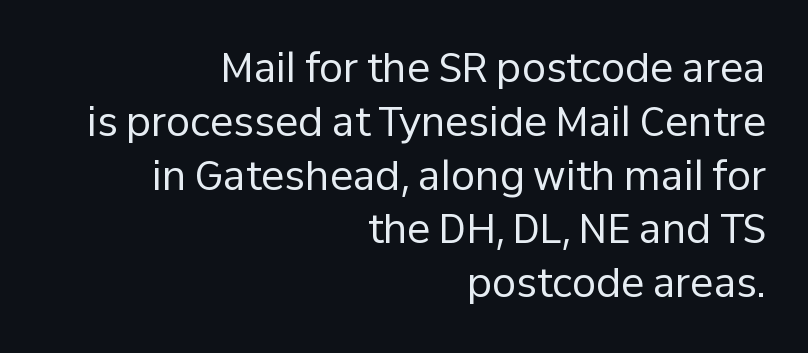
Vertical strokes here are truly vertical. Leading: standard. This rendering employs a face without finishing strokes, i.e., a sans-serif. The passage shown has conventional tracking throughout. Looks like regular typesetting: each glyph gets only the width it needs.
